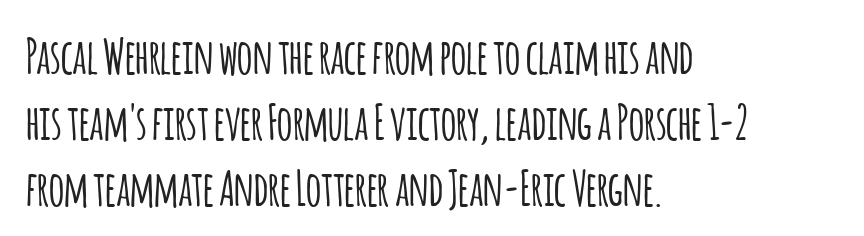
Ascenders rise straight up at ninety degrees. Line spacing here is normal. The face used here is a sans, in the tradition of grotesques and geometrics. Default kerning and tracking; the words read as compact shapes. In CSS terms this would be text-align: left. Has an underline been added? It has not.
